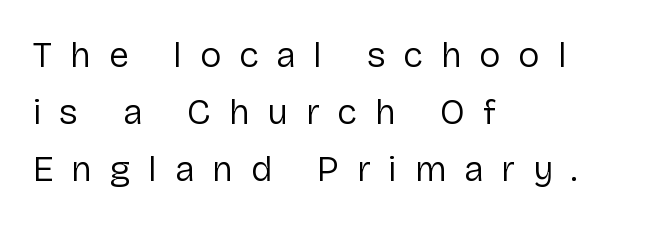
Q: Is the text bold? A: No.
Q: Is the text italic (slanted)? A: No, it is upright.
Q: Is the typeface a serif or a sans-serif typeface? A: Sans-serif.
Q: Is the text underlined? A: No.
Q: How is the paragraph aligned? A: Left-aligned.
Q: Is the spacing between letters normal or unusually wide? A: Unusually wide.
Q: Is the spacing between lines tight, normal or loose? A: Normal.
Q: Width (condensed, normal, or wide)? A: Normal.
Q: Stroke contrast? A: Low.
Q: x-height? A: Medium.
Q: Monospaced? A: No.
